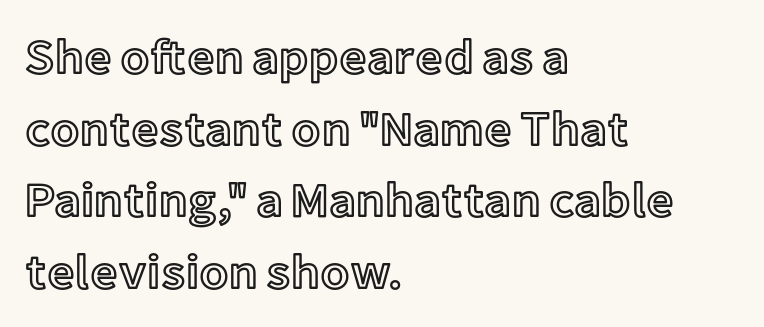
{"italic": "no", "width": "normal", "x_height": "medium", "monospaced": "no", "underline": "no", "align": "left", "line_spacing": "normal", "line_spacing_ratio": 1.49, "letter_spacing": "normal", "letter_spacing_em": 0.0, "glyph_px": 48}
